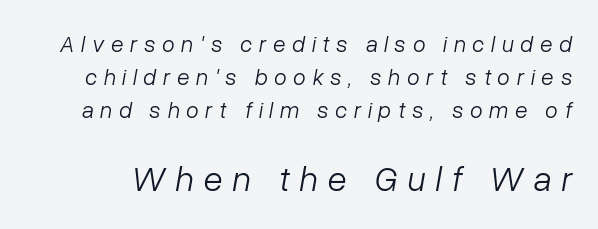
The image shows 35 px light type, italic (leaning right); set normal line spacing (1.44x), unusually wide letter spacing (+0.29 em), not underlined; the second (bottom) block is 1.52x larger; low stroke contrast and a medium x-height.
